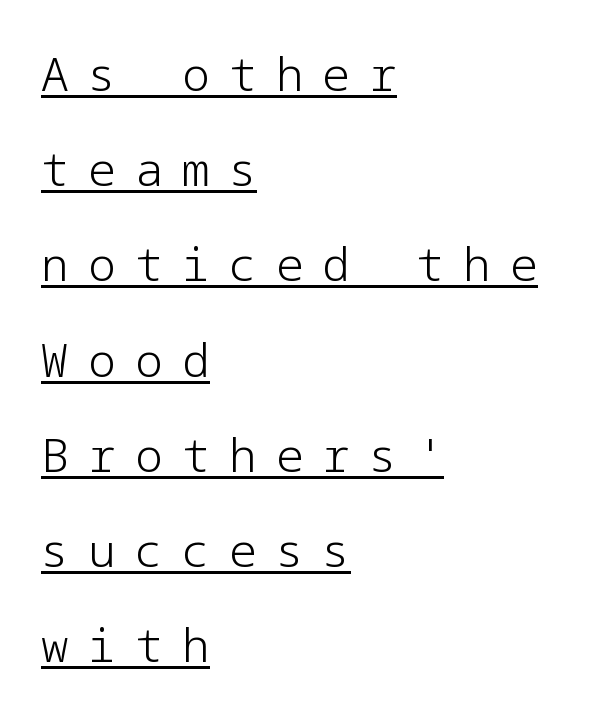
Q: Is the text bold? A: No.
Q: Is the text italic (slanted)? A: No, it is upright.
Q: Is the typeface a serif or a sans-serif typeface? A: Sans-serif.
Q: Is the text underlined? A: Yes.
Q: How is the paragraph aligned? A: Left-aligned.
Q: Is the spacing between letters normal or unusually wide? A: Unusually wide.
Q: Is the spacing between lines tight, normal or loose? A: Loose.
Q: Width (condensed, normal, or wide)? A: Normal.
Q: Stroke contrast? A: Low.
Q: x-height? A: Medium.
